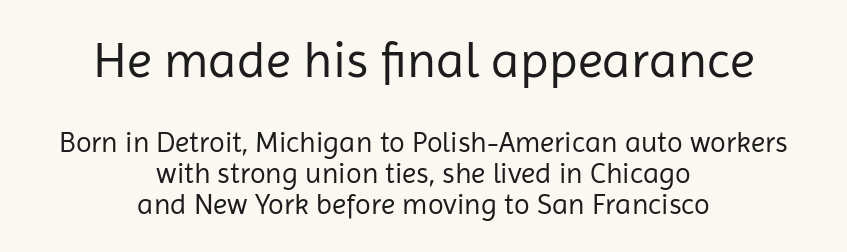
The image shows 51 px regular-weight sans-serif type, upright; set centered, tight line spacing (1.07x), normal letter spacing, not underlined; the first (top) block is 1.76x larger; low stroke contrast and a medium x-height.
